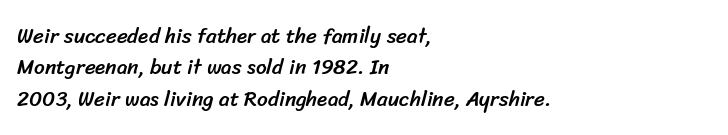
The image shows 21 px text type; set left-aligned, normal line spacing (1.49x), normal letter spacing, not underlined.
